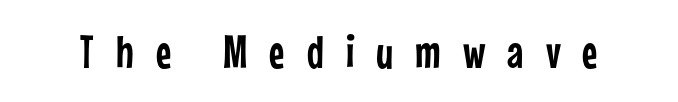
Q: Is the text italic (slanted)? A: No, it is upright.
Q: Is the typeface a serif or a sans-serif typeface? A: Sans-serif.
Q: Is the text underlined? A: No.
Q: Is the spacing between letters normal or unusually wide? A: Unusually wide.
Q: Width (condensed, normal, or wide)? A: Condensed.
Q: Stroke contrast? A: Low.
Q: x-height? A: Medium.
Q: Monospaced? A: No.
